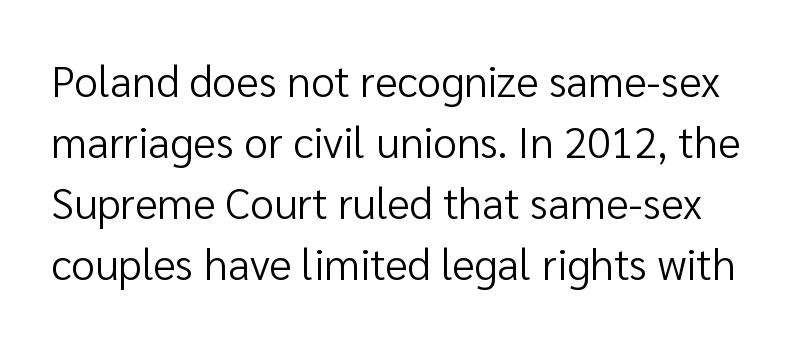
A bare baseline throughout the passage. The strokes are not fattened; the text isn't bold. Default kerning and tracking; the words read as compact shapes. The letters stand upright; this is a roman face.
